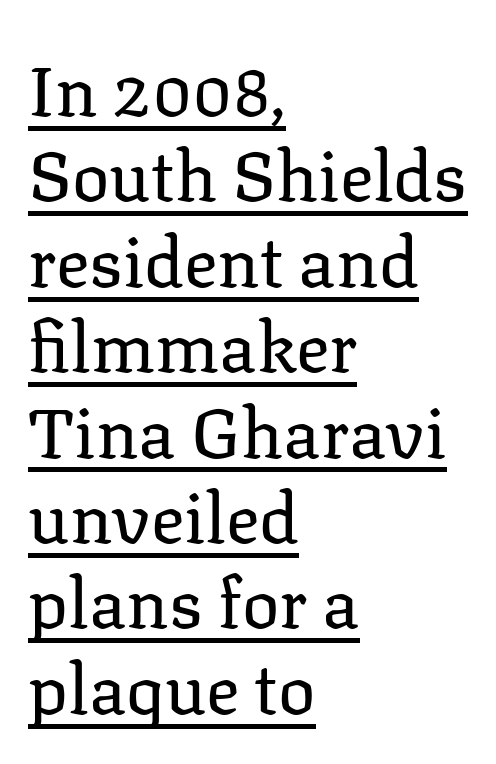
The image shows 70 px regular-weight serif type, upright; set left-aligned, line spacing 1.22x, normal letter spacing, underlined; low stroke contrast and a medium x-height.
